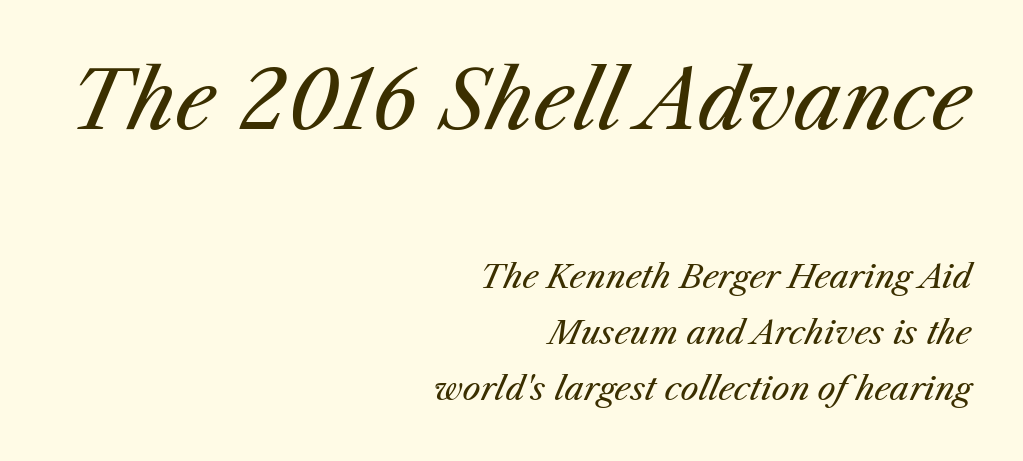
Here the designer chose a conventional face with non-uniform glyph widths. You can tell it's italic because the verticals aren't actually vertical. Inter-character spacing is left at the font's built-in metrics. The typesetter chose a ragged-left arrangement here.
